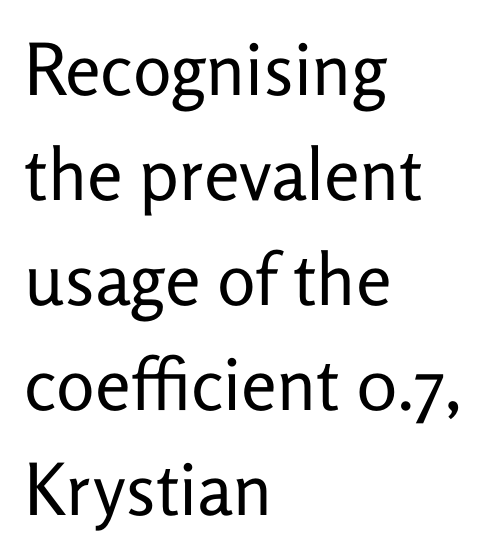
The image shows 72 px regular-weight sans-serif type, upright; set left-aligned, normal line spacing (1.46x), normal letter spacing, not underlined; low stroke contrast and a medium x-height.
